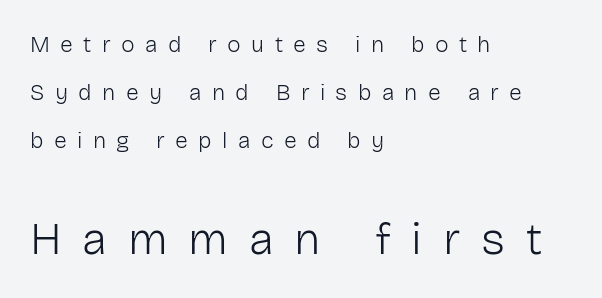
Q: Is the text bold? A: No.
Q: Is the text italic (slanted)? A: No, it is upright.
Q: Is the typeface a serif or a sans-serif typeface? A: Sans-serif.
Q: Is the text underlined? A: No.
Q: How is the paragraph aligned? A: Left-aligned.
Q: Is the spacing between letters normal or unusually wide? A: Unusually wide.
Q: Is the spacing between lines tight, normal or loose? A: Loose.
Q: Which block of text is set in a larger size, the first (top) or the second (bottom)? A: The second (bottom) one.
Q: Width (condensed, normal, or wide)? A: Normal.
Q: Stroke contrast? A: Low.
Q: x-height? A: Medium.
Q: Monospaced? A: No.
